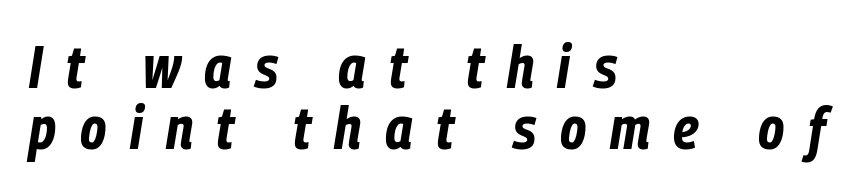
The image shows 60 px bold, condensed type, italic (leaning right); set left-aligned, tight line spacing (1.02x), unusually wide letter spacing (+0.39 em), not underlined; low stroke contrast and a medium x-height.
